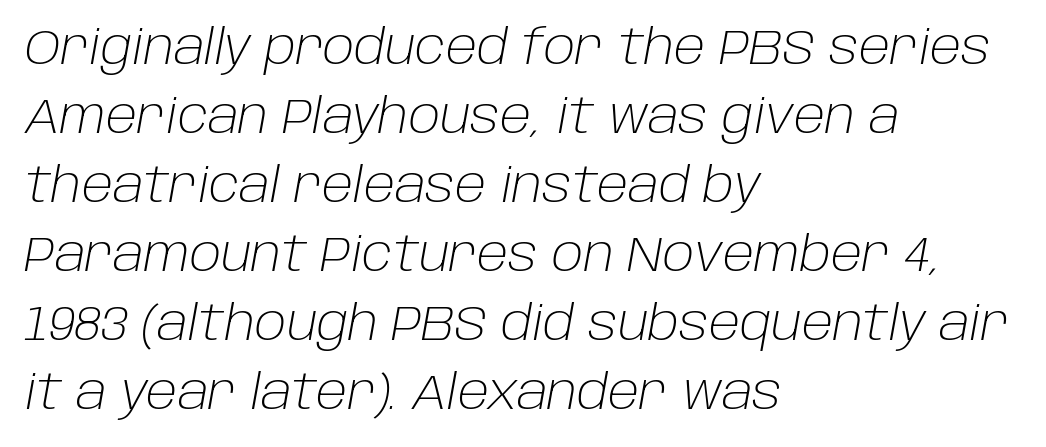
{"italic": "yes", "lean": "right", "slant_degrees": 10, "bold": "no", "weight": "light", "width": "normal", "stroke_contrast": "low", "x_height": "large", "monospaced": "no", "underline": "no", "align": "left", "line_spacing": "normal", "line_spacing_ratio": 1.41, "letter_spacing": "normal", "letter_spacing_em": 0.0, "glyph_px": 49}
